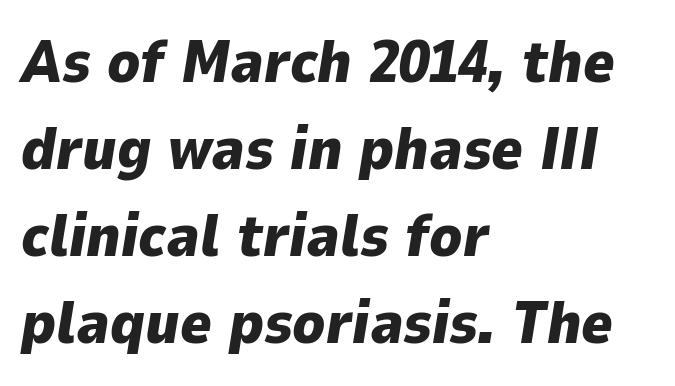
Q: Is the text bold? A: Yes.
Q: Is the text italic (slanted)? A: Yes, it leans right by about 9 degrees.
Q: Is the text underlined? A: No.
Q: How is the paragraph aligned? A: Left-aligned.
Q: Is the spacing between letters normal or unusually wide? A: Normal.
Q: Is the spacing between lines tight, normal or loose? A: Normal.
Q: Width (condensed, normal, or wide)? A: Normal.
Q: Stroke contrast? A: Low.
Q: x-height? A: Medium.
Q: Monospaced? A: No.
